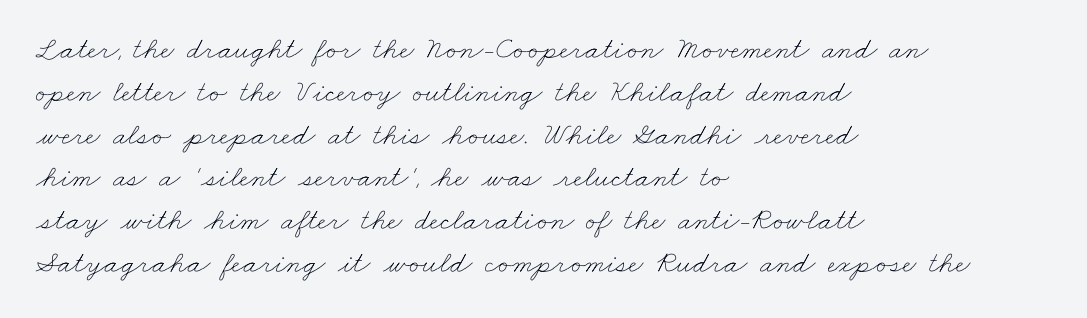
Check the space under the baseline: it is left empty. The rendering uses natural spacing where letterforms have individual widths. Weight: in the light-to-regular range. Where is the straight margin? On the left.
